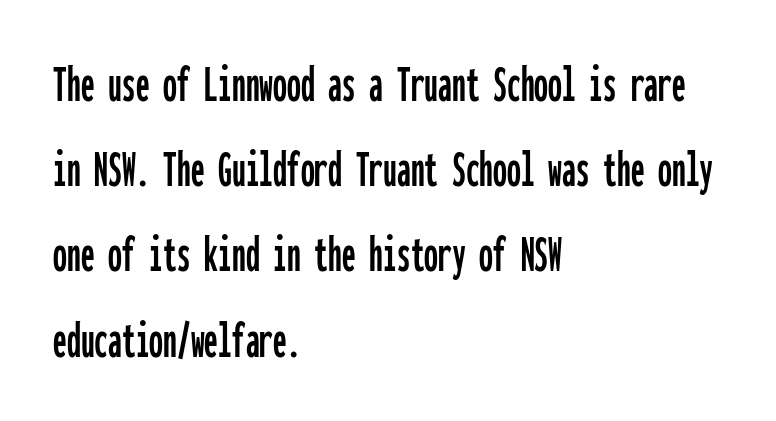
Italic? Not at all — the glyphs are vertical. Typeset ragged right — the left edge is the straight one. Fixed-width glyphs throughout — classic coding-font behaviour. This sample uses plain, unmodified letter spacing.
